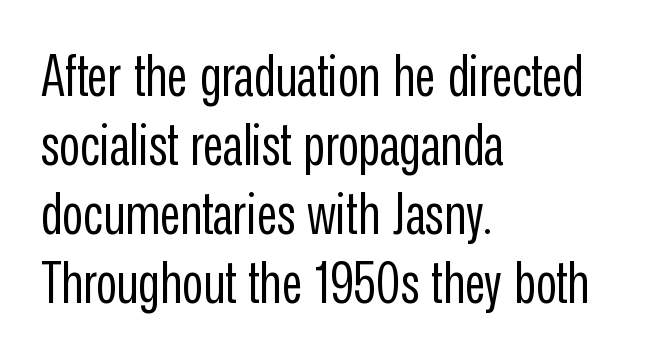
The image shows 57 px regular-weight, condensed sans-serif type, upright; set left-aligned, line spacing 1.21x, normal letter spacing, not underlined; low stroke contrast and a medium x-height.
